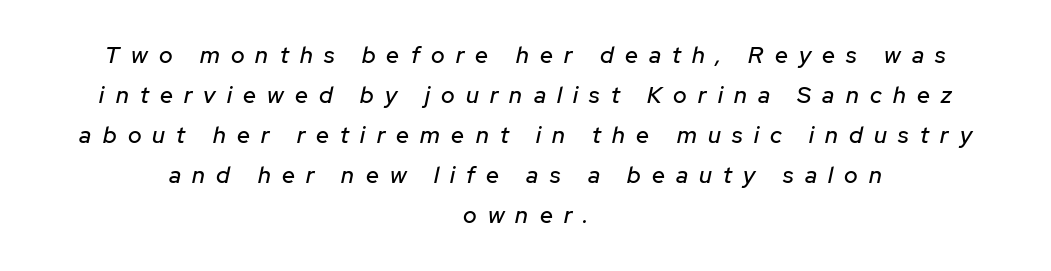
The image shows 23 px text type, italic (leaning right); set centered, line spacing 1.74x, unusually wide letter spacing (+0.49 em), not underlined.
